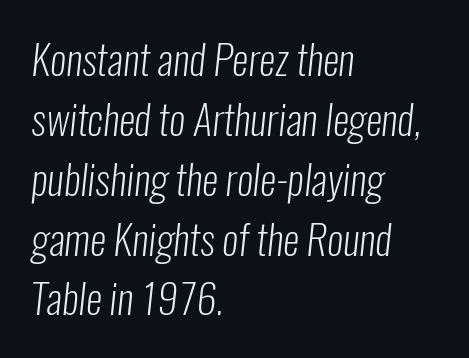
Looks like regular typesetting: each glyph gets only the width it needs. A quiet, ordinary-to-light weight characterises the typeface. This sample keeps an unexceptional amount of space between lines. Inter-character spacing is left at the font's built-in metrics.
